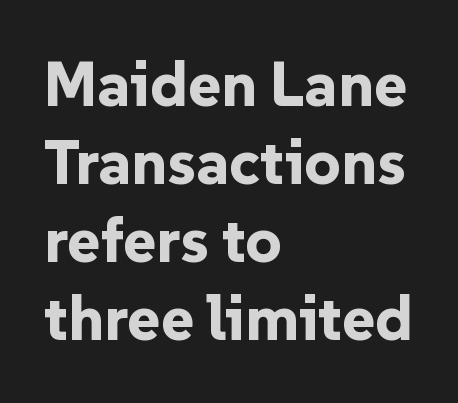
The paragraph shown leans on its left margin. The text was rendered using a sans face with plain stroke endings. The font is running at its bold setting. Vertical strokes here are truly vertical.
